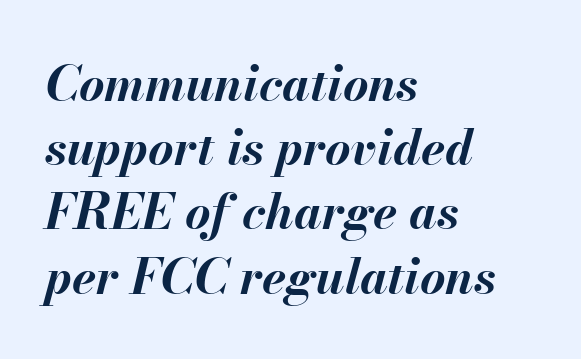
{"italic": "yes", "lean": "right", "slant_degrees": 13, "bold": "yes", "weight": "bold", "width": "normal", "stroke_contrast": "medium", "x_height": "small", "monospaced": "no", "underline": "no", "align": "left", "line_spacing": "normal", "line_spacing_ratio": 1.31, "letter_spacing": "normal", "letter_spacing_em": 0.0, "glyph_px": 49}
